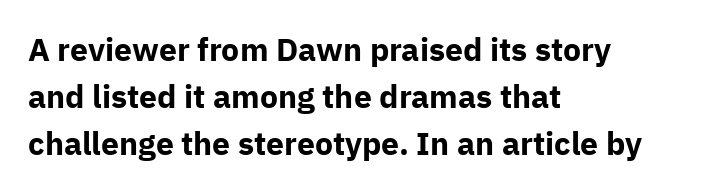
The image shows 32 px bold sans-serif type, upright; set left-aligned, normal line spacing (1.47x), normal letter spacing, not underlined; low stroke contrast and a medium x-height.
